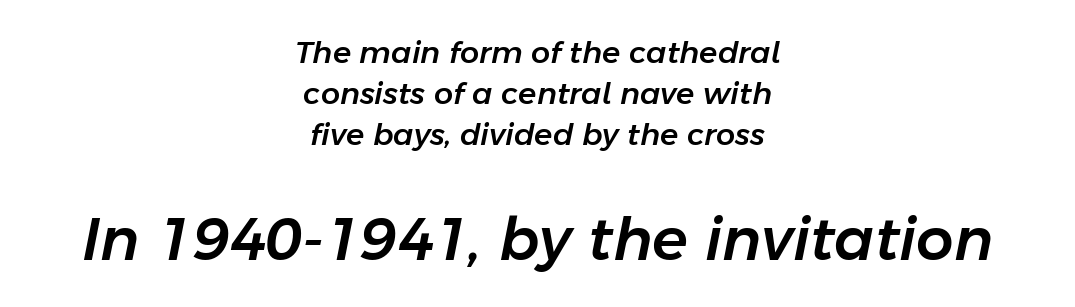
No word sits above an underline. The gaps between neighbouring characters are ordinary and unremarkable. The lines sit at an ordinary, default distance from one another. These two chunks differ in scale, with the bottom chunk taking the larger measure.
